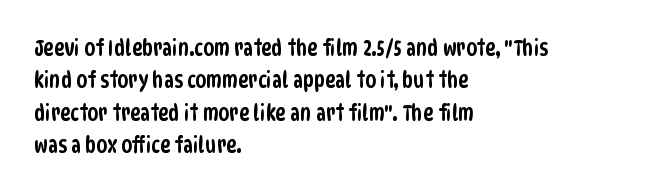
{"underline": "no", "align": "left", "line_spacing": "normal", "line_spacing_ratio": 1.47, "letter_spacing": "normal", "letter_spacing_em": 0.0, "glyph_px": 22}
